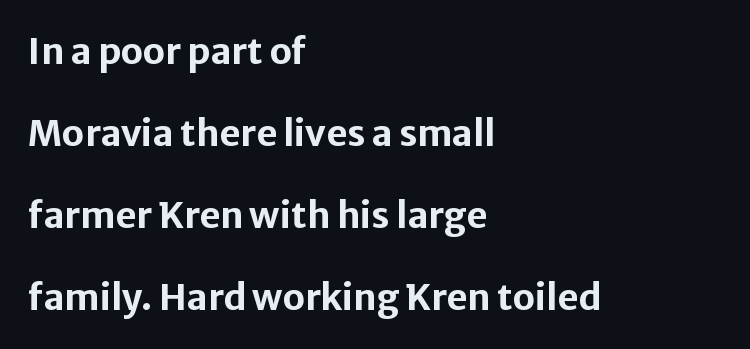
The image shows 36 px bold sans-serif type, upright; set left-aligned, loose line spacing (2.28x), normal letter spacing, not underlined; low stroke contrast and a medium x-height.
